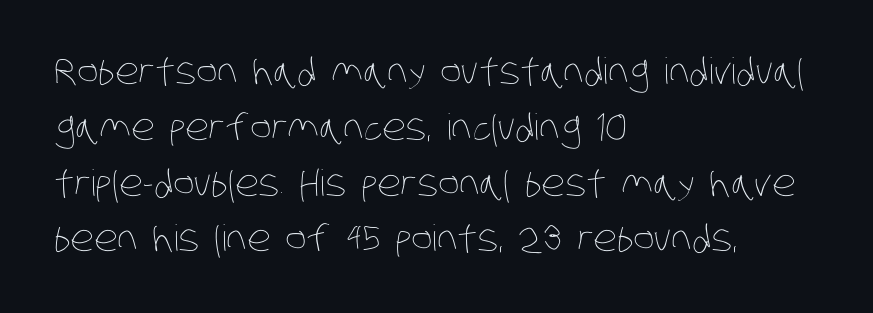
The image shows 36 px thin, condensed type; set left-aligned, normal line spacing (1.55x), normal letter spacing, not underlined; low stroke contrast and a large x-height.
